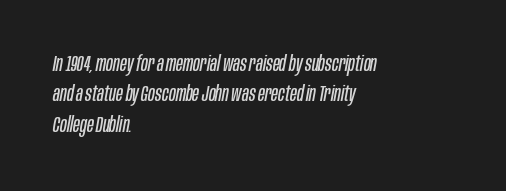
{"italic": "yes", "lean": "right", "slant_degrees": 10, "bold": "no", "underline": "no", "align": "left", "line_spacing": "normal", "line_spacing_ratio": 1.38, "letter_spacing": "normal", "letter_spacing_em": 0.0, "glyph_px": 22}
